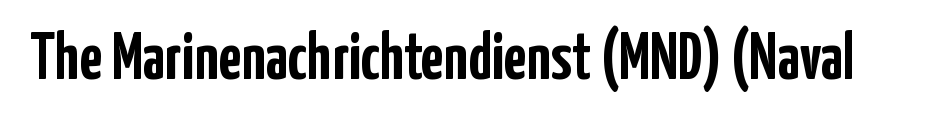
Q: Is the text bold? A: Yes.
Q: Is the text italic (slanted)? A: No, it is upright.
Q: Is the typeface a serif or a sans-serif typeface? A: Sans-serif.
Q: Is the text underlined? A: No.
Q: Is the spacing between letters normal or unusually wide? A: Normal.
Q: Width (condensed, normal, or wide)? A: Condensed.
Q: Stroke contrast? A: Low.
Q: x-height? A: Medium.
Q: Monospaced? A: No.
